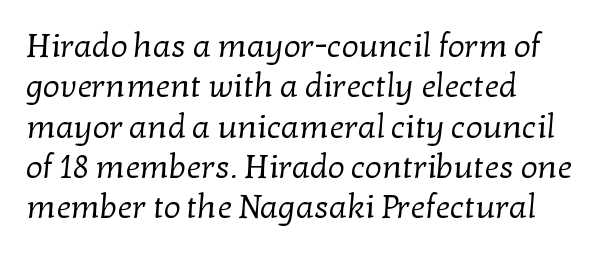
{"serif": "yes", "bold": "no", "weight": "regular", "width": "normal", "stroke_contrast": "low", "x_height": "medium", "monospaced": "no", "underline": "no", "align": "left", "line_spacing_ratio": 1.22, "letter_spacing": "normal", "letter_spacing_em": 0.0, "glyph_px": 33}
